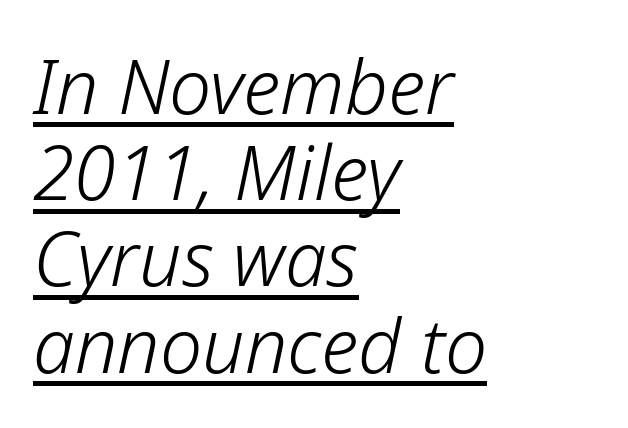
Q: Is the text bold? A: No.
Q: Is the text italic (slanted)? A: Yes, it leans right by about 12 degrees.
Q: Is the text underlined? A: Yes.
Q: How is the paragraph aligned? A: Left-aligned.
Q: Is the spacing between letters normal or unusually wide? A: Normal.
Q: Is the spacing between lines tight, normal or loose? A: Tight.
Q: Width (condensed, normal, or wide)? A: Normal.
Q: Stroke contrast? A: Low.
Q: x-height? A: Medium.
Q: Monospaced? A: No.
